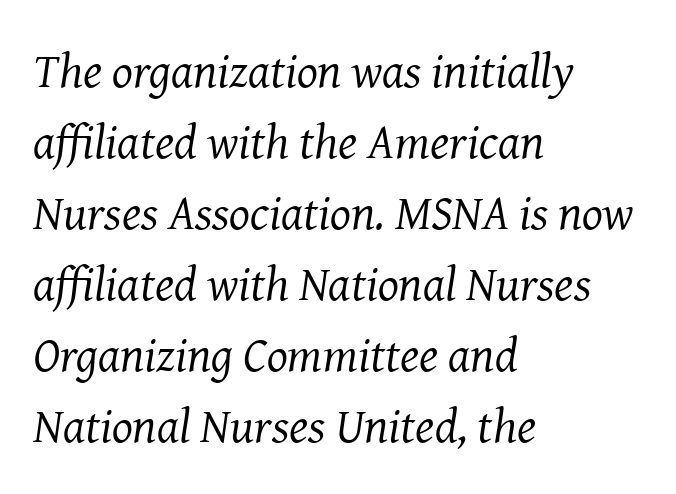
The image shows 49 px regular-weight serif type, italic (leaning right); set left-aligned, normal line spacing (1.45x), normal letter spacing, not underlined; medium stroke contrast and a medium x-height.
